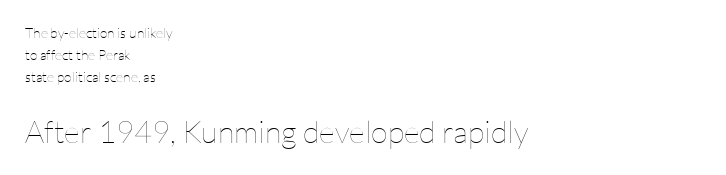
Q: Is the text bold? A: No.
Q: Is the text italic (slanted)? A: No, it is upright.
Q: Is the text underlined? A: No.
Q: How is the paragraph aligned? A: Left-aligned.
Q: Is the spacing between letters normal or unusually wide? A: Normal.
Q: Is the spacing between lines tight, normal or loose? A: Normal.
Q: Which block of text is set in a larger size, the first (top) or the second (bottom)? A: The second (bottom) one.
Q: Width (condensed, normal, or wide)? A: Normal.
Q: Stroke contrast? A: Low.
Q: x-height? A: Medium.
Q: Monospaced? A: No.
